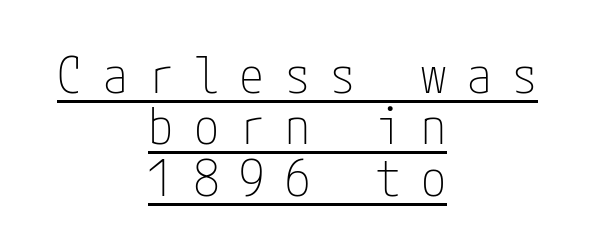
Q: Is the text bold? A: No.
Q: Is the text italic (slanted)? A: No, it is upright.
Q: Is the typeface a serif or a sans-serif typeface? A: Sans-serif.
Q: Is the text underlined? A: Yes.
Q: How is the paragraph aligned? A: Centered.
Q: Is the spacing between letters normal or unusually wide? A: Unusually wide.
Q: Is the spacing between lines tight, normal or loose? A: Tight.
Q: Width (condensed, normal, or wide)? A: Condensed.
Q: Stroke contrast? A: Low.
Q: x-height? A: Medium.
